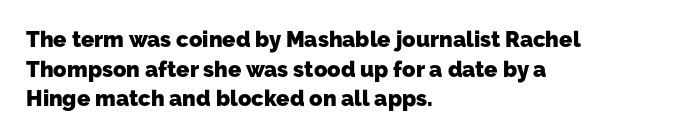
The image shows 22 px bold type; set left-aligned, normal line spacing (1.35x), normal letter spacing, not underlined.
